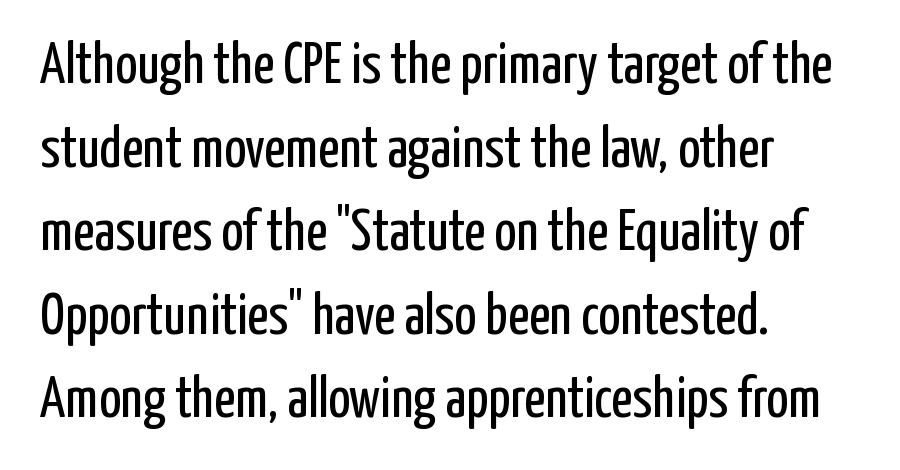
{"serif": "no", "italic": "no", "bold": "no", "weight": "regular", "width": "condensed", "stroke_contrast": "low", "x_height": "medium", "monospaced": "no", "underline": "no", "align": "left", "line_spacing": "normal", "line_spacing_ratio": 1.44, "letter_spacing": "normal", "letter_spacing_em": 0.0, "glyph_px": 58}
